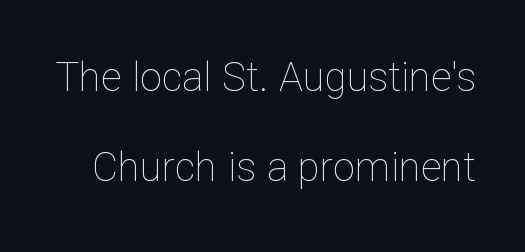
The image shows 40 px thin type, upright; set loose line spacing (2.24x), normal letter spacing, not underlined; low stroke contrast and a medium x-height.
